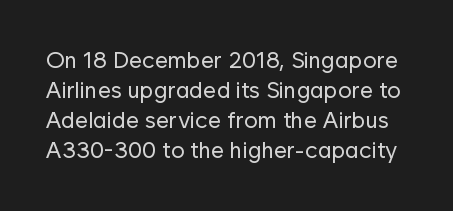
Stems and bowls with no extra thickness — not bold. Vertically, the passage feels balanced, rows spaced as you'd expect. Look at the tracking — it's just the regular setting, nothing added. The words here are not underlined.
